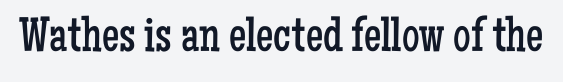
Weight class: somewhere from thin through regular. Every character sits straight up, as roman type does. The letters advance in unequal steps, a hallmark of proportional type. The type family on display is of the serif kind. Underlining? Definitely not there. The passage shown has conventional tracking throughout.
